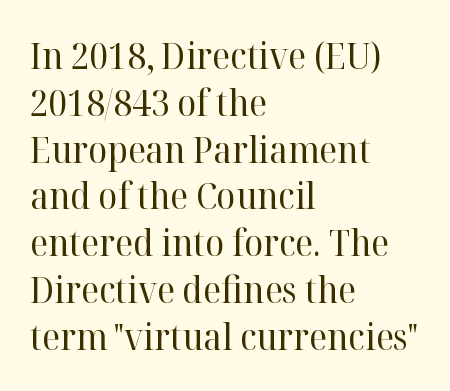
Quick note: not italic, upright. Looks like regular typesetting: each glyph gets only the width it needs. Weight: regular or lighter. Rule under the text: the space is simply empty. The typesetter chose a ragged-right arrangement here. The passage shown is typeset with a serif family.
